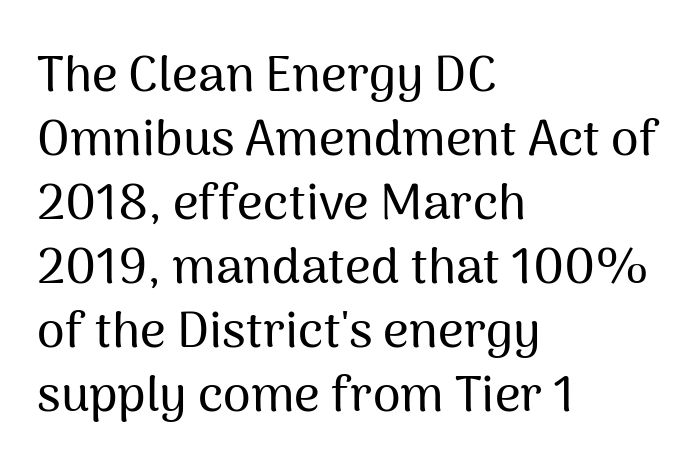
Note the varied advance widths — an 'i' is clearly narrower than an 'm'. The area under the type is left untouched. The rendering keeps characters at their native spacing. Examine the stroke ends and you'll find no serifs. This sample uses an upright cut, with every glyph sitting square on the baseline.
